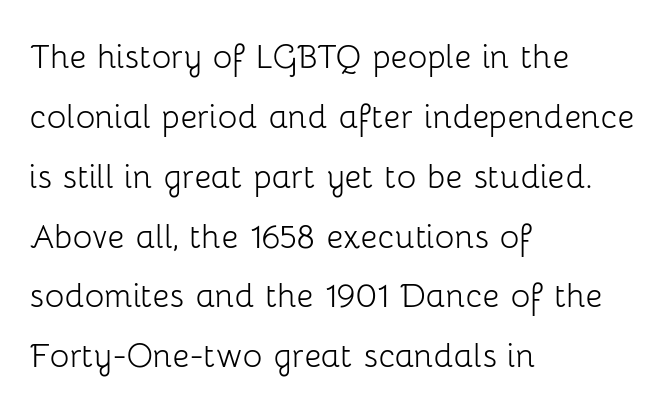
Q: Is the text bold? A: No.
Q: Is the text italic (slanted)? A: No, it is upright.
Q: Is the typeface a serif or a sans-serif typeface? A: Sans-serif.
Q: Is the text underlined? A: No.
Q: How is the paragraph aligned? A: Left-aligned.
Q: Is the spacing between letters normal or unusually wide? A: Normal.
Q: Is the spacing between lines tight, normal or loose? A: Normal.
Q: Width (condensed, normal, or wide)? A: Normal.
Q: Stroke contrast? A: Low.
Q: x-height? A: Medium.
Q: Monospaced? A: No.
